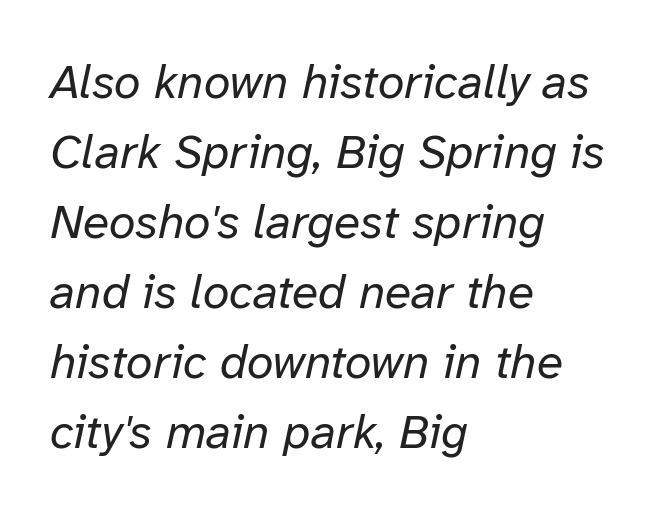
{"italic": "yes", "lean": "right", "slant_degrees": 12, "bold": "no", "weight": "regular", "width": "normal", "stroke_contrast": "low", "x_height": "medium", "monospaced": "no", "underline": "no", "align": "left", "line_spacing": "normal", "line_spacing_ratio": 1.46, "letter_spacing": "normal", "letter_spacing_em": 0.0, "glyph_px": 48}
